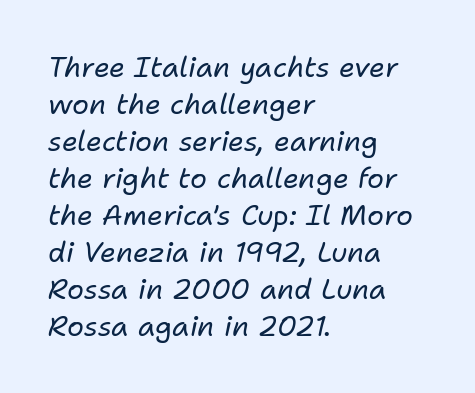
{"italic": "yes", "lean": "right", "slant_degrees": 11, "bold": "no", "weight": "regular", "width": "normal", "stroke_contrast": "low", "x_height": "medium", "monospaced": "no", "underline": "no", "align": "left", "line_spacing": "normal", "line_spacing_ratio": 1.32, "letter_spacing": "normal", "letter_spacing_em": 0.0, "glyph_px": 28}
